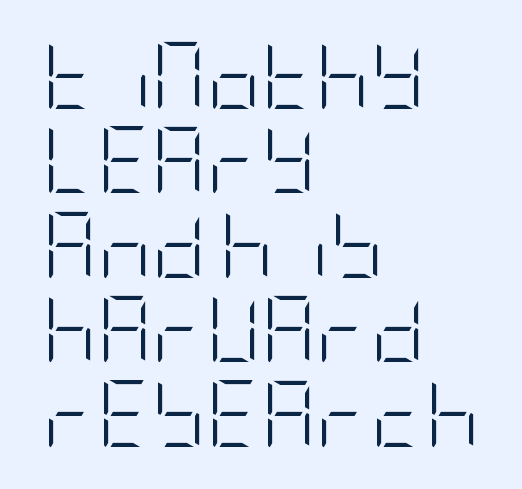
The space between consecutive lines is moderate. Words appear dense and cohesive because spacing is normal. Is the type heavy? It reads as light-to-regular instead. The setting favours the left margin, as ordinary paragraphs usually do. Rule under the text: the space is simply empty.
